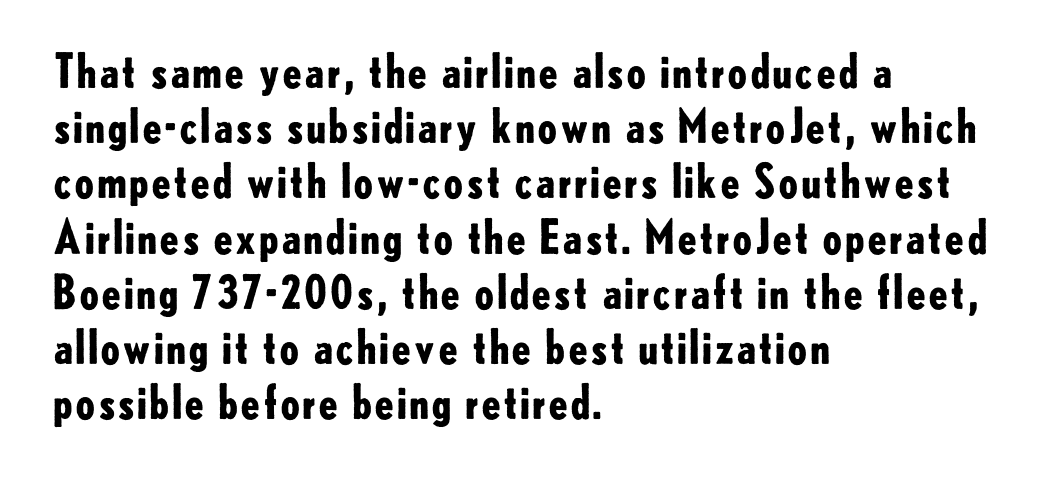
You can tell from the bare stems that sans-serif type was used. A typesetter would mark this as roman, not italic. How are the letters spaced? Ordinarily, with no added tracking. I'd describe the lettering as bold — thick and assertive.
